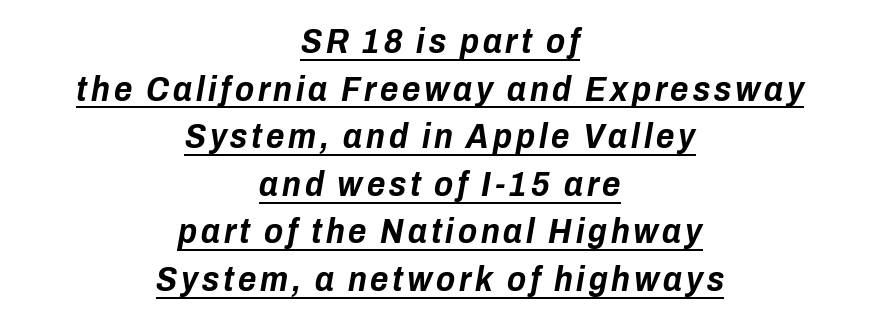
Notice how the passage keeps no hard edge, just a central spine. Character widths vary here, with narrow letters taking less room than wide ones. Rows of type keep a routine distance in the vertical direction. Check the space under the baseline: a stroke is drawn there.
